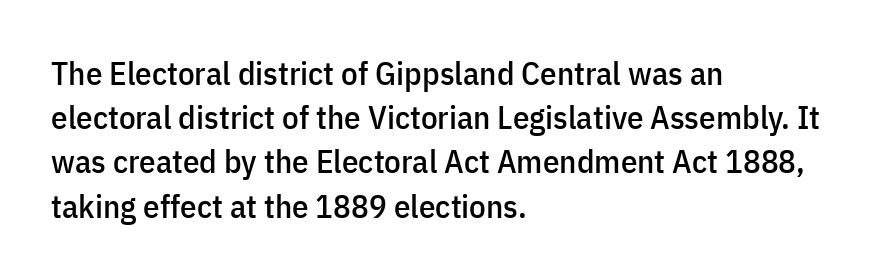
{"serif": "no", "italic": "no", "width": "condensed", "stroke_contrast": "low", "x_height": "medium", "monospaced": "no", "underline": "no", "align": "left", "line_spacing": "normal", "line_spacing_ratio": 1.34, "letter_spacing": "normal", "letter_spacing_em": 0.0, "glyph_px": 33}
